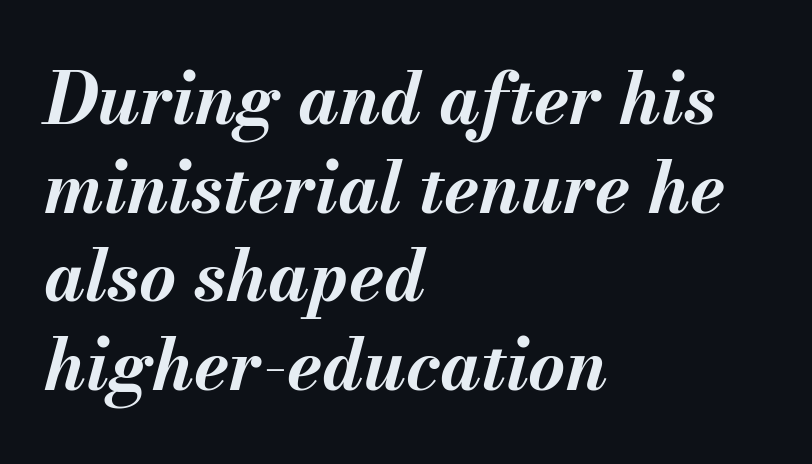
The image shows 71 px bold type, italic (leaning right); set left-aligned, normal line spacing (1.25x), normal letter spacing, not underlined; medium stroke contrast and a small x-height.
